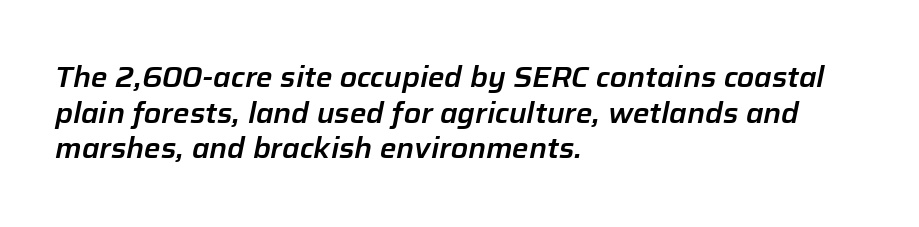
{"italic": "yes", "lean": "right", "slant_degrees": 12, "width": "normal", "stroke_contrast": "low", "x_height": "medium", "monospaced": "no", "underline": "no", "align": "left", "line_spacing": "normal", "line_spacing_ratio": 1.27, "letter_spacing": "normal", "letter_spacing_em": 0.0, "glyph_px": 28}
